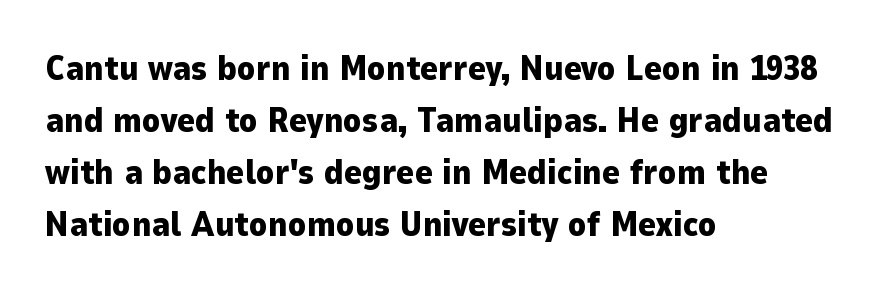
The image shows 34 px heavy sans-serif type, upright; set left-aligned, normal line spacing (1.53x), normal letter spacing, not underlined; low stroke contrast and a medium x-height.
